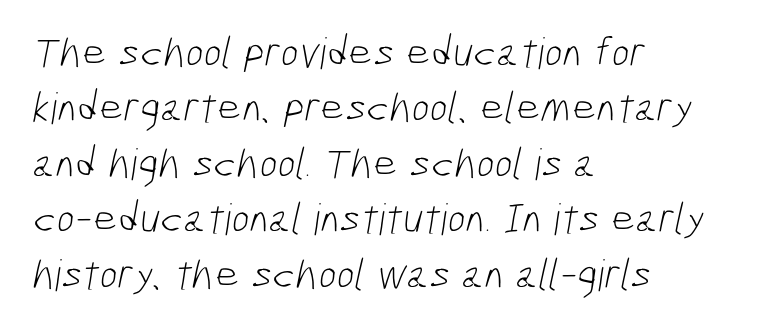
{"serif": "no", "bold": "no", "weight": "light", "width": "condensed", "stroke_contrast": "low", "x_height": "medium", "monospaced": "no", "underline": "no", "align": "left", "line_spacing": "normal", "line_spacing_ratio": 1.29, "letter_spacing": "normal", "letter_spacing_em": 0.0, "glyph_px": 43}
